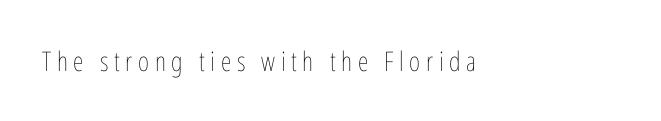
A roman cut, with each character standing at attention. Here the glyphs are tracked loosely, breaking word shapes into spaced letters. The letterforms sit at book weight or below. Each row of text sits above clean, open space.
